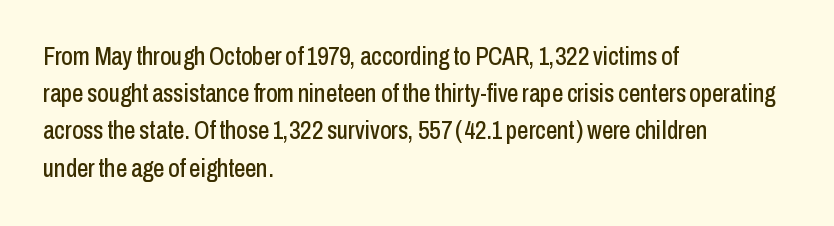
The image shows 25 px text type, upright; set left-aligned, normal line spacing (1.49x), normal letter spacing, not underlined.
